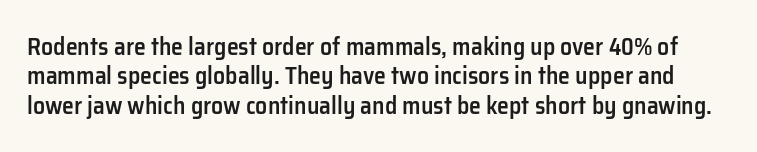
Q: Is the text bold? A: Semi-bold.
Q: Is the text italic (slanted)? A: No, it is upright.
Q: Is the text underlined? A: No.
Q: Is the spacing between letters normal or unusually wide? A: Normal.
